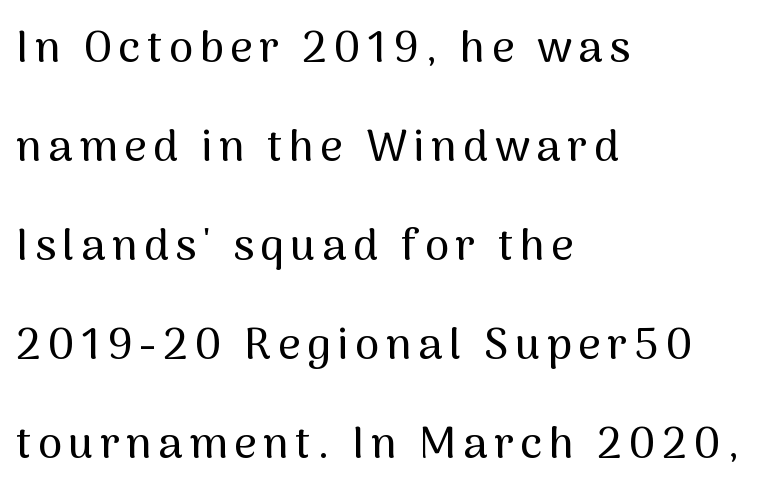
Q: Is the text italic (slanted)? A: No, it is upright.
Q: Is the typeface a serif or a sans-serif typeface? A: Sans-serif.
Q: Is the text underlined? A: No.
Q: How is the paragraph aligned? A: Left-aligned.
Q: Is the spacing between lines tight, normal or loose? A: Loose.
Q: Width (condensed, normal, or wide)? A: Normal.
Q: Stroke contrast? A: Medium.
Q: x-height? A: Medium.
Q: Monospaced? A: No.
